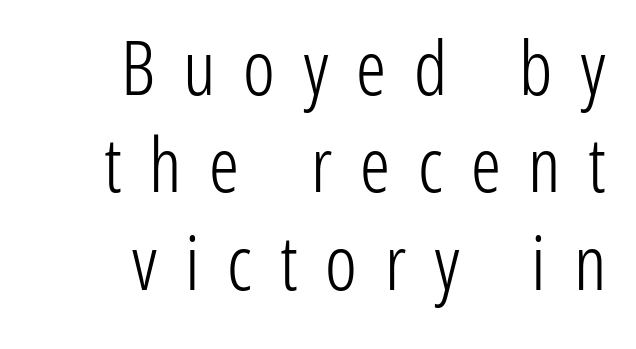
The passage shown is typeset with a sans-serif family. In terms of posture, this sample is upright. Think of a printed novel: that variable character pitch is what you see here. Stems and bowls with no extra thickness — not bold.
